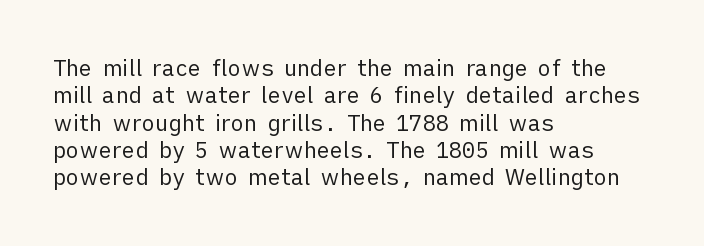
Rendered with straight, roman letterforms. Weight: not bold — regular or lighter. Words appear dense and cohesive because spacing is normal. Horizontal alignment here is leftward, the default for most running prose. A clean baseline with only descenders dipping below it.
